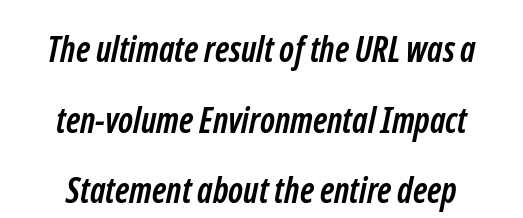
Q: Is the text bold? A: Yes.
Q: Is the typeface a serif or a sans-serif typeface? A: Sans-serif.
Q: Is the text underlined? A: No.
Q: Is the spacing between letters normal or unusually wide? A: Normal.
Q: Is the spacing between lines tight, normal or loose? A: Loose.
Q: Width (condensed, normal, or wide)? A: Condensed.
Q: Stroke contrast? A: Low.
Q: x-height? A: Medium.
Q: Monospaced? A: No.
